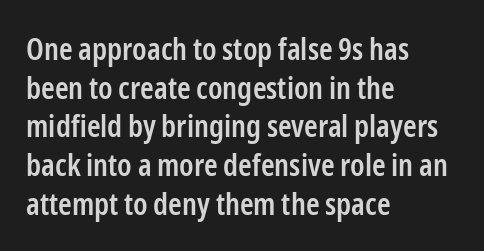
Q: Is the text bold? A: Semi-bold.
Q: Is the text italic (slanted)? A: No, it is upright.
Q: Is the typeface a serif or a sans-serif typeface? A: Sans-serif.
Q: Is the text underlined? A: No.
Q: How is the paragraph aligned? A: Left-aligned.
Q: Is the spacing between letters normal or unusually wide? A: Normal.
Q: Is the spacing between lines tight, normal or loose? A: Normal.
Q: Width (condensed, normal, or wide)? A: Condensed.
Q: Stroke contrast? A: Low.
Q: x-height? A: Medium.
Q: Monospaced? A: No.
